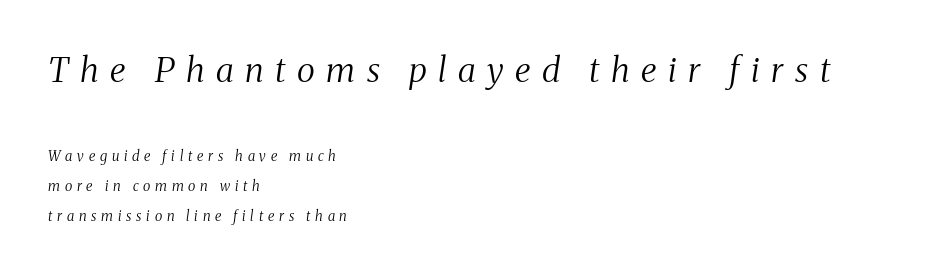
{"serif": "yes", "italic": "yes", "lean": "right", "slant_degrees": 8, "bold": "no", "weight": "regular", "width": "condensed", "stroke_contrast": "medium", "x_height": "medium", "monospaced": "no", "underline": "no", "align": "left", "line_spacing": "loose", "line_spacing_ratio": 2.12, "letter_spacing": "wide", "letter_spacing_em": 0.34, "larger_block": "first", "size_ratio": 2.43, "glyph_px": 34}
